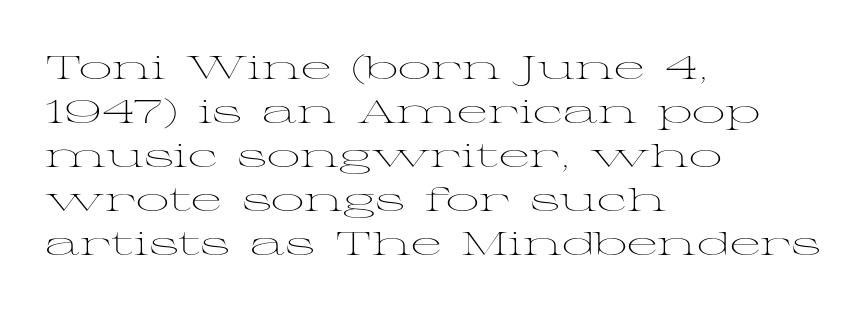
The image shows 33 px light, wide serif type, upright; set left-aligned, normal line spacing (1.33x), normal letter spacing, not underlined; medium stroke contrast and a medium x-height.
